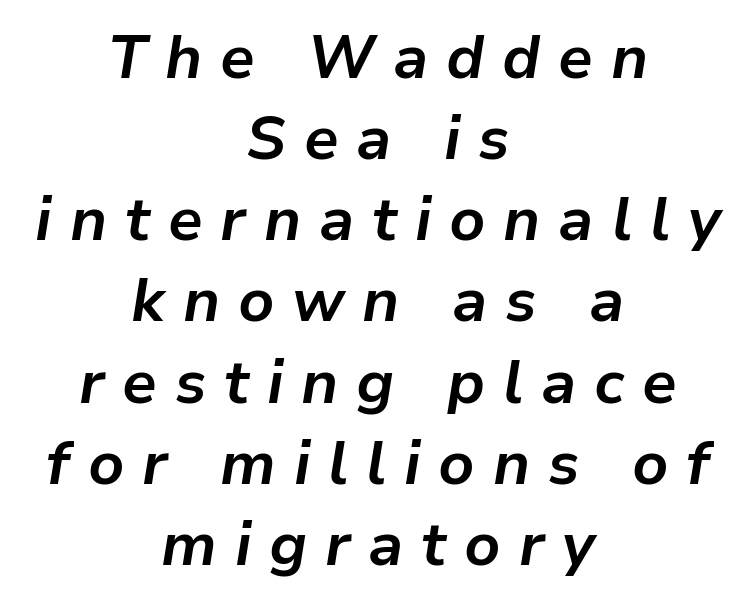
{"italic": "yes", "lean": "right", "slant_degrees": 9, "bold": "yes", "weight": "bold", "width": "normal", "stroke_contrast": "low", "x_height": "medium", "monospaced": "no", "underline": "no", "align": "center", "line_spacing": "normal", "line_spacing_ratio": 1.33, "letter_spacing": "wide", "letter_spacing_em": 0.29, "glyph_px": 61}
